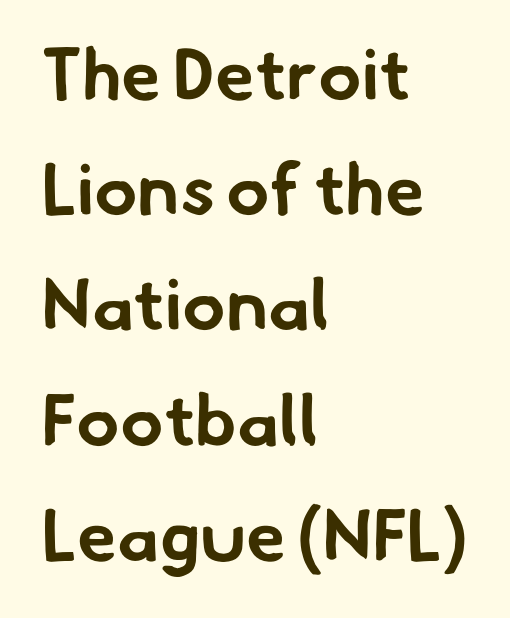
Q: Is the text bold? A: Yes.
Q: Is the typeface a serif or a sans-serif typeface? A: Sans-serif.
Q: Is the text underlined? A: No.
Q: How is the paragraph aligned? A: Left-aligned.
Q: Is the spacing between letters normal or unusually wide? A: Normal.
Q: Is the spacing between lines tight, normal or loose? A: Normal.
Q: Width (condensed, normal, or wide)? A: Normal.
Q: Stroke contrast? A: Low.
Q: x-height? A: Small.
Q: Monospaced? A: No.
